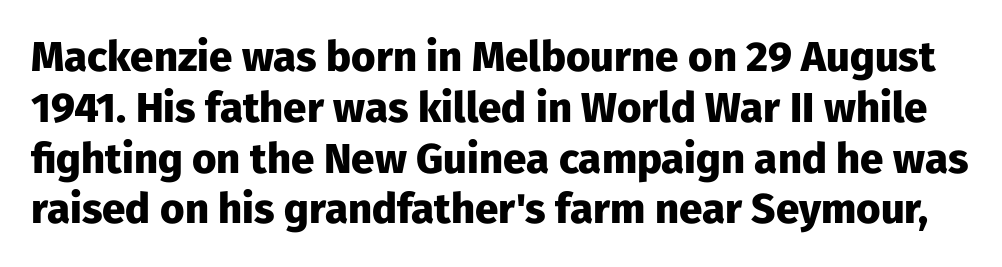
Nobody drew a line under any word here. Check where the strokes stop: nothing finishes them off — pure sans. Proportional: the letters do not fall into vertical columns. Honestly, the letter spacing is just normal — you wouldn't notice it. The passage shown is emphatically bold.
